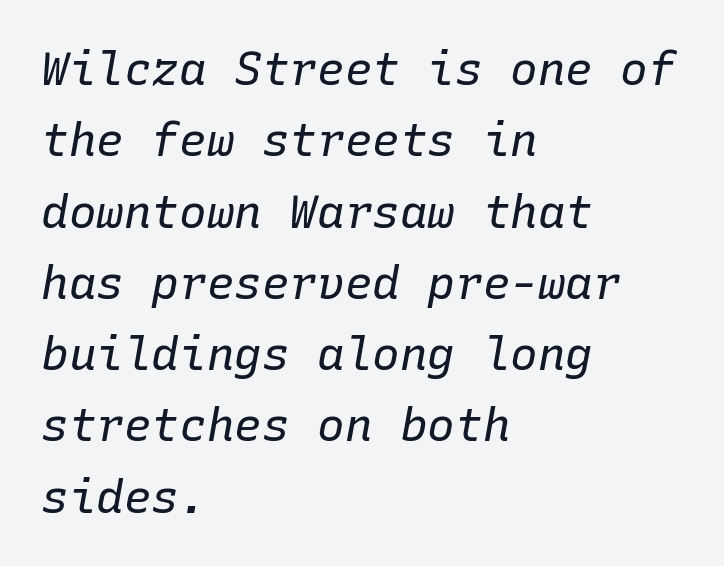
The image shows 46 px regular-weight type, italic (leaning right), monospaced; set left-aligned, normal line spacing (1.55x), normal letter spacing, not underlined; low stroke contrast and a medium x-height.
